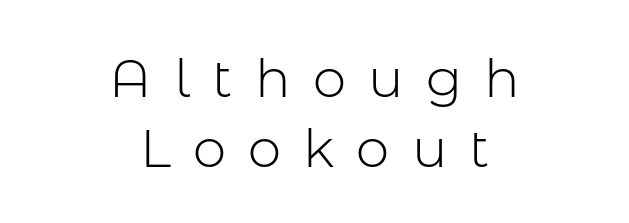
{"serif": "no", "italic": "no", "bold": "no", "weight": "light", "width": "normal", "stroke_contrast": "low", "x_height": "medium", "monospaced": "no", "underline": "no", "align": "center", "line_spacing": "normal", "line_spacing_ratio": 1.32, "letter_spacing": "wide", "letter_spacing_em": 0.42, "glyph_px": 53}
